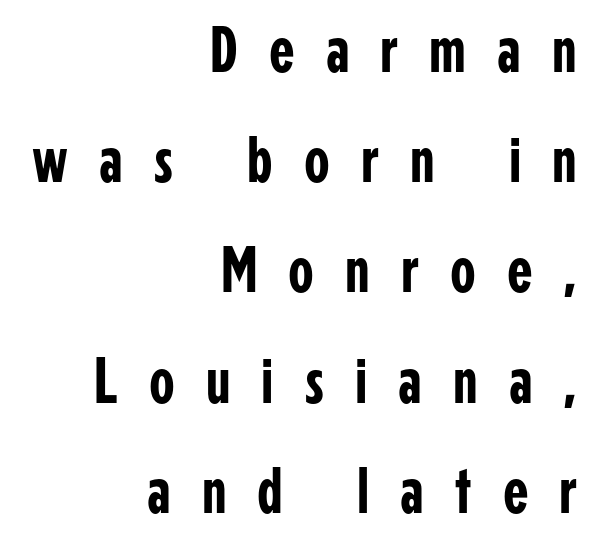
The image shows 66 px condensed sans-serif type, upright; set right-aligned, normal line spacing (1.67x), unusually wide letter spacing (+0.47 em), not underlined; low stroke contrast and a medium x-height.
